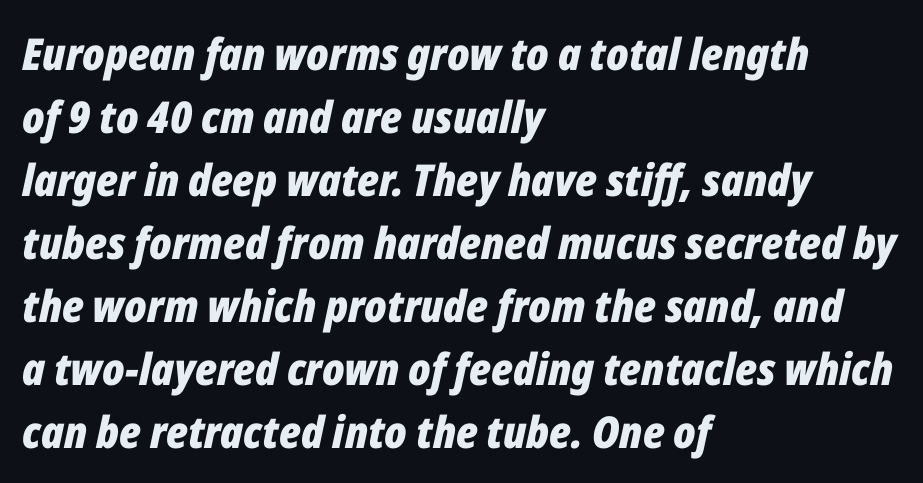
{"italic": "yes", "lean": "right", "slant_degrees": 12, "bold": "yes", "weight": "bold", "width": "condensed", "stroke_contrast": "low", "x_height": "medium", "monospaced": "no", "underline": "no", "align": "left", "line_spacing": "normal", "line_spacing_ratio": 1.43, "letter_spacing": "normal", "letter_spacing_em": 0.0, "glyph_px": 44}
